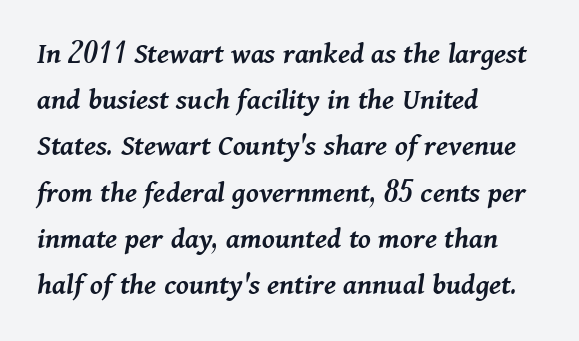
The image shows 31 px semibold type, italic (leaning right); set left-aligned, normal line spacing (1.49x), normal letter spacing, not underlined; medium stroke contrast and a medium x-height.
